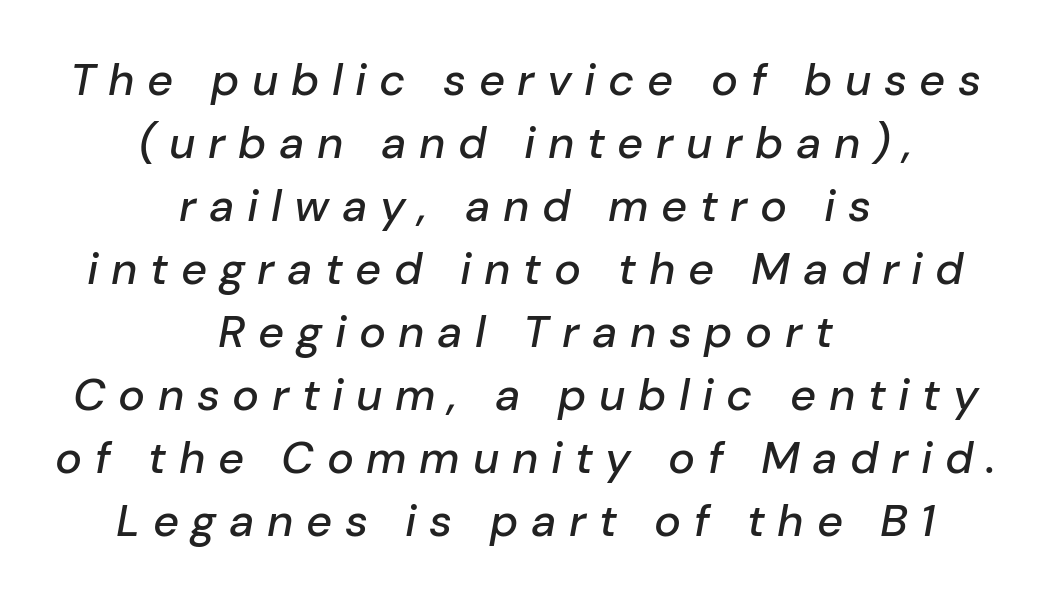
Characters are canted at an angle relative to the baseline's perpendicular. Interline gaps are of average width in this sample. Teacher's note: observe the equal gaps on both sides — that is centered alignment. Substantial extra tracking has been applied to these lines.
